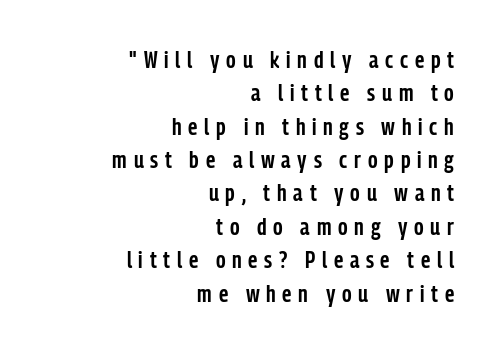
A flush-right, rag-left setting is used for this passage. A bit beefed up — I'd call it semibold rather than bold. Words appear elongated and porous because spacing is wide. Students, observe: this is what conventionally led text looks like.
